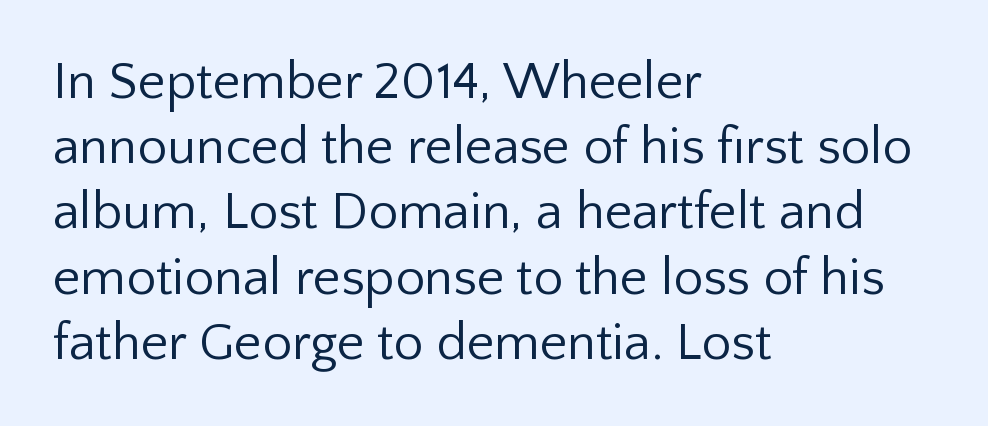
Q: Is the text bold? A: No.
Q: Is the text italic (slanted)? A: No, it is upright.
Q: Is the typeface a serif or a sans-serif typeface? A: Sans-serif.
Q: Is the text underlined? A: No.
Q: How is the paragraph aligned? A: Left-aligned.
Q: Is the spacing between letters normal or unusually wide? A: Normal.
Q: Width (condensed, normal, or wide)? A: Normal.
Q: Stroke contrast? A: Low.
Q: x-height? A: Medium.
Q: Monospaced? A: No.
